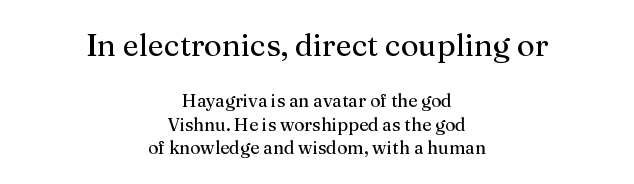
The image shows 31 px regular-weight serif type, upright; set centered, normal line spacing (1.28x), normal letter spacing, not underlined; the first (top) block is 1.72x larger; medium stroke contrast and a medium x-height.
